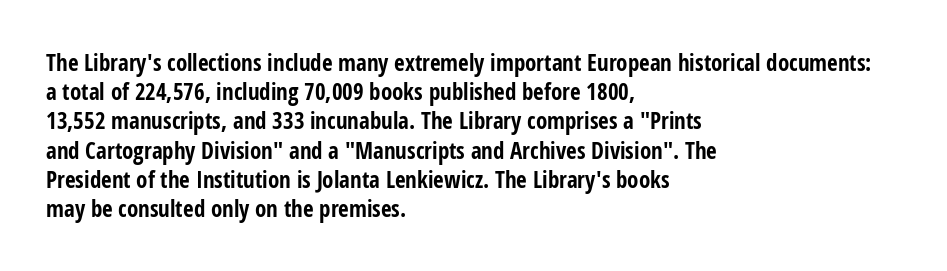
{"italic": "no", "bold": "yes", "underline": "no", "align": "left", "line_spacing": "normal", "line_spacing_ratio": 1.27, "letter_spacing": "normal", "letter_spacing_em": 0.0, "glyph_px": 23}
